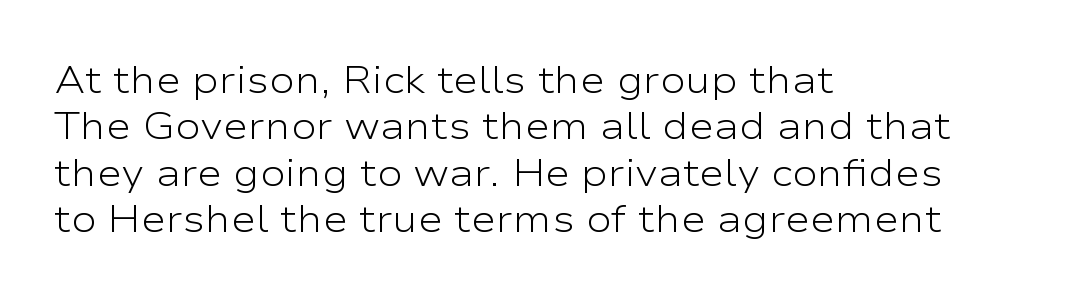
Every stem runs plumb, perpendicular to the baseline. Stem width sits at or under what a default text font uses. Visually the block forms a straight wall on the left and a jagged coastline on the right. The glyphs are unaccompanied by any horizontal stroke below them. In terms of letterspacing, this is plain default setting. The passage shown is typeset with a sans-serif family.
